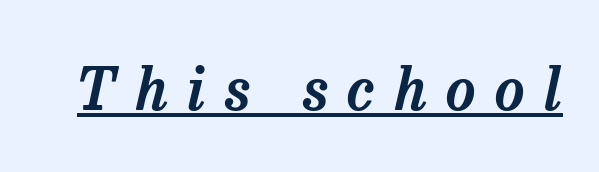
Q: Is the text italic (slanted)? A: Yes, it leans right by about 13 degrees.
Q: Is the typeface a serif or a sans-serif typeface? A: Serif.
Q: Is the text underlined? A: Yes.
Q: Is the spacing between letters normal or unusually wide? A: Unusually wide.
Q: Width (condensed, normal, or wide)? A: Normal.
Q: Stroke contrast? A: Low.
Q: x-height? A: Medium.
Q: Monospaced? A: No.
